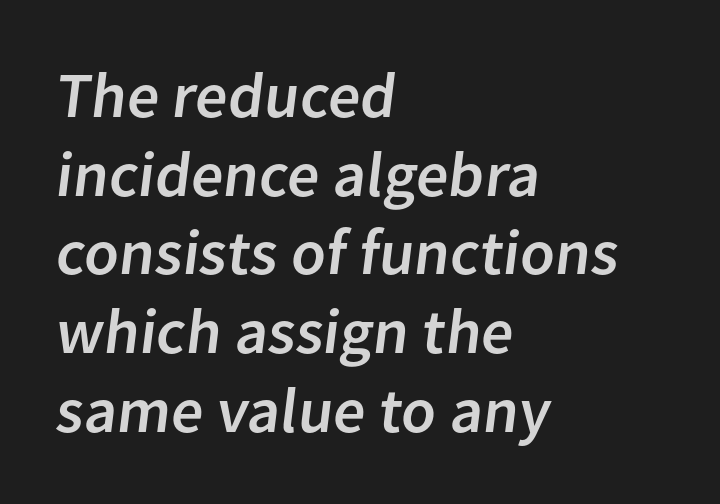
Think of a printed novel: that variable character pitch is what you see here. This is sans-serif lettering, the kind often seen on screens and signage. Type without underlining. Visually the block forms a straight wall on the left and a jagged coastline on the right.
